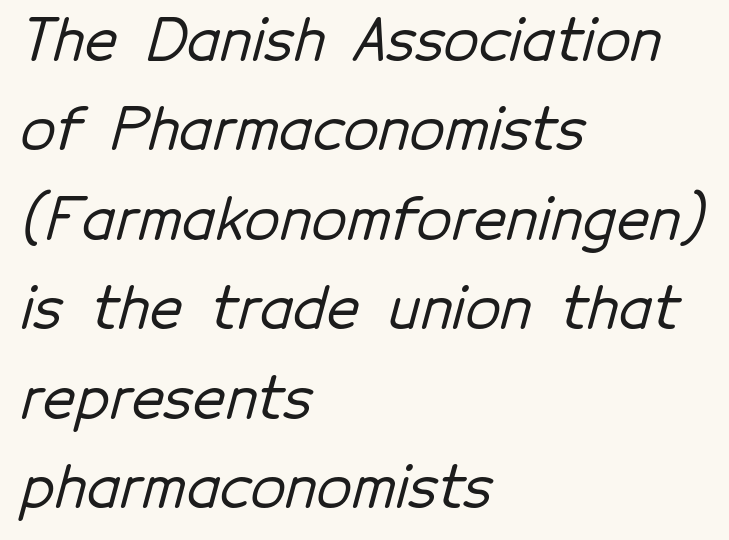
Character widths vary here, with narrow letters taking less room than wide ones. The characters display no serif detailing; their extremities are plain. The paragraph has a hard left edge and a soft right edge. Unmarked baselines from the first word to the last. Caption: standard tracking, unaltered.
